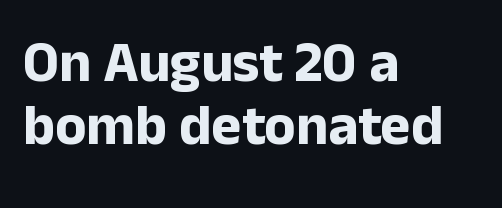
Q: Is the text bold? A: Yes.
Q: Is the text italic (slanted)? A: No, it is upright.
Q: Is the typeface a serif or a sans-serif typeface? A: Sans-serif.
Q: Is the text underlined? A: No.
Q: How is the paragraph aligned? A: Left-aligned.
Q: Is the spacing between letters normal or unusually wide? A: Normal.
Q: Is the spacing between lines tight, normal or loose? A: Tight.
Q: Width (condensed, normal, or wide)? A: Normal.
Q: Stroke contrast? A: Low.
Q: x-height? A: Medium.
Q: Monospaced? A: No.
